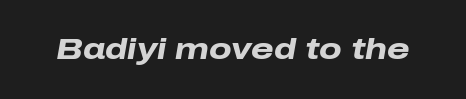
Q: Is the text bold? A: Yes.
Q: Is the text italic (slanted)? A: Yes, it leans right by about 10 degrees.
Q: Is the text underlined? A: No.
Q: Is the spacing between letters normal or unusually wide? A: Normal.
Q: Width (condensed, normal, or wide)? A: Wide.
Q: Stroke contrast? A: Low.
Q: x-height? A: Medium.
Q: Monospaced? A: No.
